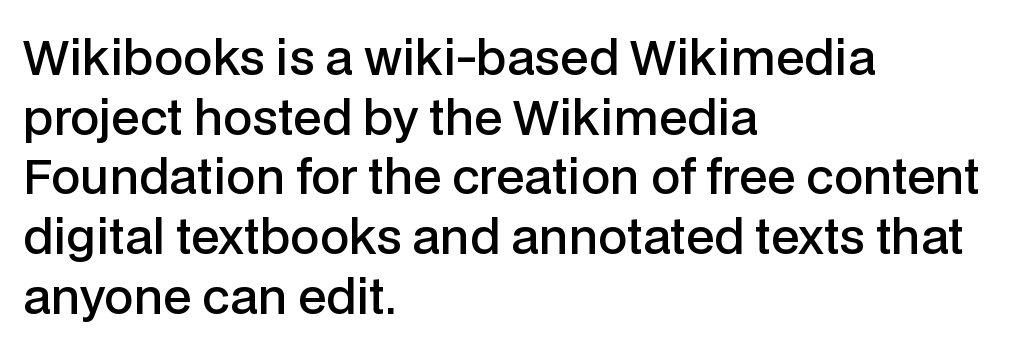
The image shows 47 px semibold sans-serif type, upright; set left-aligned, normal line spacing (1.27x), normal letter spacing, not underlined; low stroke contrast and a medium x-height.
